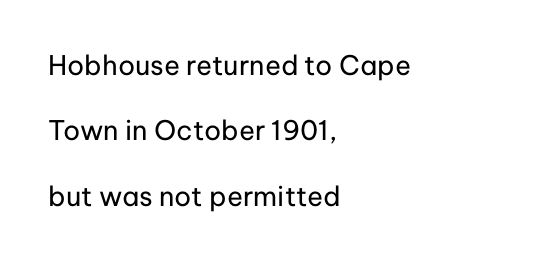
The typography opts for an upright posture over an oblique one. Anything drawn beneath the words? Only blank space. Summary of vertical rhythm: relaxed, with wide interline spacing. This rendering leaves character spacing at its baseline value. The passage shown is not bold in any degree. This rendering uses left alignment, leaving the right contour irregular.
